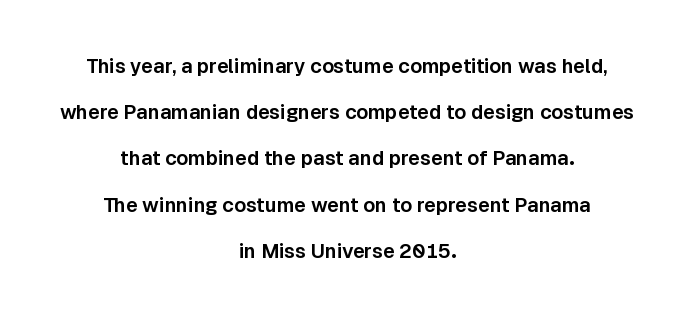
Q: Is the text italic (slanted)? A: No, it is upright.
Q: Is the text underlined? A: No.
Q: How is the paragraph aligned? A: Centered.
Q: Is the spacing between letters normal or unusually wide? A: Normal.
Q: Is the spacing between lines tight, normal or loose? A: Loose.
